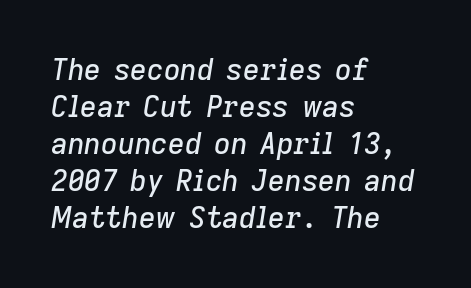
{"italic": "yes", "lean": "right", "slant_degrees": 9, "width": "normal", "stroke_contrast": "low", "x_height": "medium", "monospaced": "no", "underline": "no", "align": "left", "line_spacing": "normal", "line_spacing_ratio": 1.28, "letter_spacing": "normal", "letter_spacing_em": 0.0, "glyph_px": 29}
